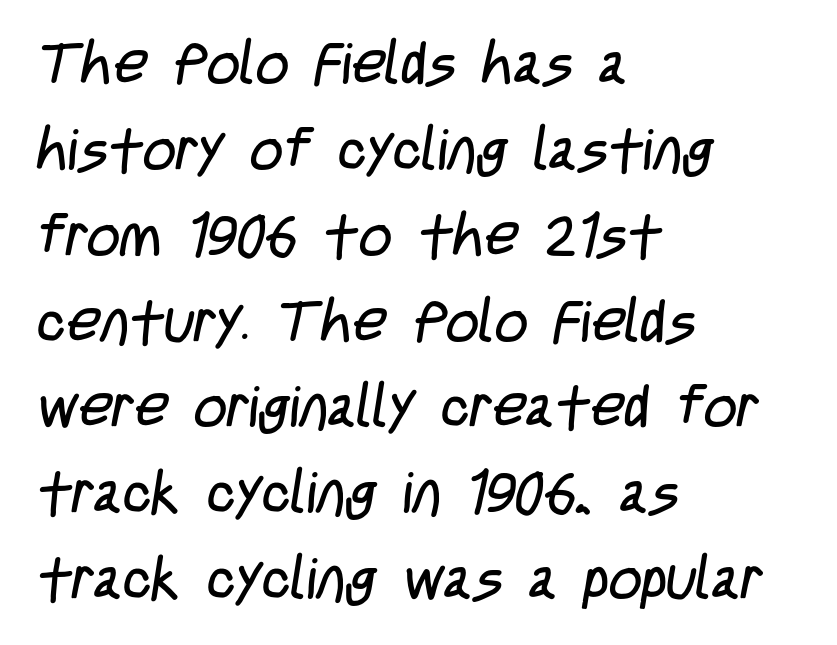
The image shows 58 px regular-weight, condensed sans-serif type; set left-aligned, normal line spacing (1.48x), normal letter spacing, not underlined; low stroke contrast and a large x-height.
